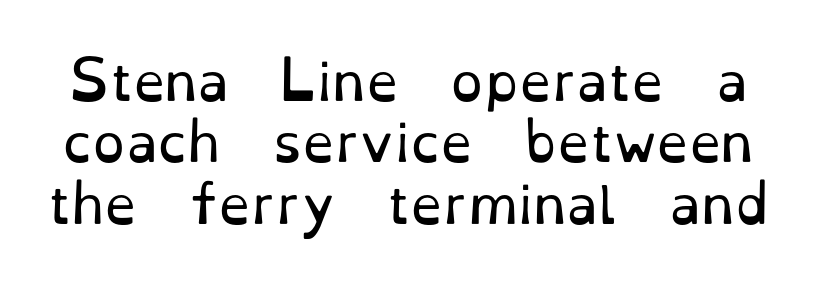
Compared with a typical body face, this is equally light or lighter still. The lettering stays uniformly vertical, giving the passage a roman look. A typesetter would call this zero additional tracking. A typesetter would call this proportional, since set widths differ per character.
